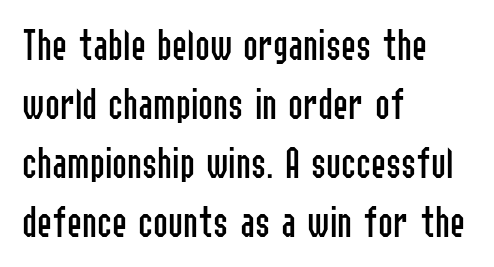
{"serif": "no", "italic": "no", "bold": "no", "weight": "regular", "width": "condensed", "stroke_contrast": "low", "x_height": "medium", "monospaced": "no", "underline": "no", "align": "left", "line_spacing": "normal", "line_spacing_ratio": 1.31, "letter_spacing": "normal", "letter_spacing_em": 0.0, "glyph_px": 45}
